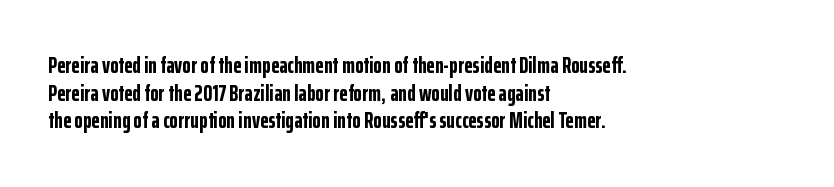
These words are printed bold, with thick strokes throughout. The string is rendered with underlining switched off. What's the leading like? Ordinary, nothing unusual. Tracking value appears to be zero — textbook default spacing. This rendering uses left alignment, leaving the right contour irregular. Every stem runs plumb, perpendicular to the baseline.
